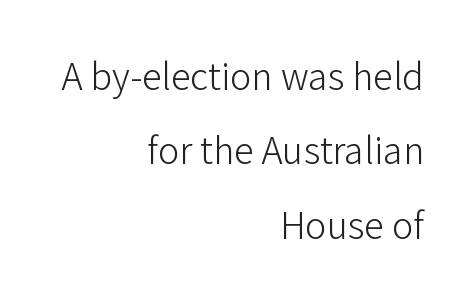
Each stroke keeps to a modest, everyday thickness or less. Classification — sans serif. Short note: letters normally spaced. The letters advance in unequal steps, a hallmark of proportional type. The passage is arranged like a letterhead date or caption credit — flush right. This is the regular roman posture of the typeface.
